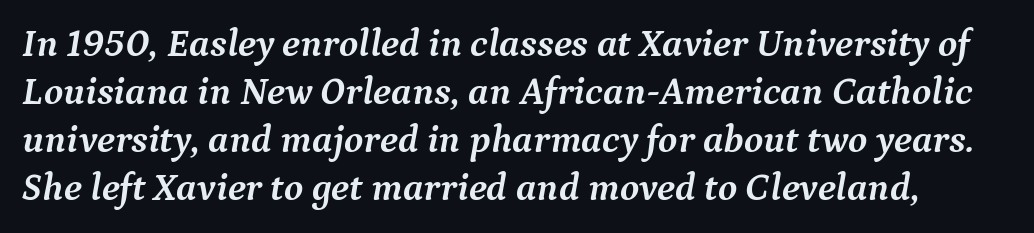
Q: Is the text bold? A: Yes.
Q: Is the text italic (slanted)? A: Yes, it leans right by about 9 degrees.
Q: Is the typeface a serif or a sans-serif typeface? A: Serif.
Q: Is the text underlined? A: No.
Q: Is the spacing between letters normal or unusually wide? A: Normal.
Q: Width (condensed, normal, or wide)? A: Normal.
Q: Stroke contrast? A: Medium.
Q: x-height? A: Medium.
Q: Monospaced? A: No.
